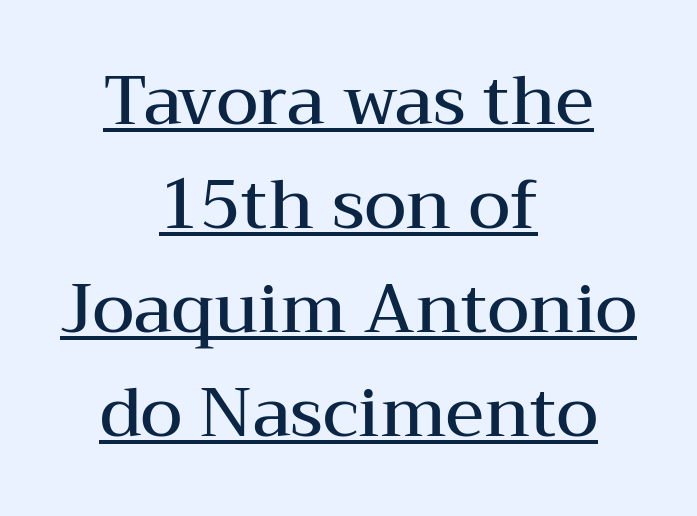
{"serif": "yes", "italic": "no", "bold": "semi", "weight": "semibold", "width": "wide", "stroke_contrast": "medium", "x_height": "medium", "monospaced": "no", "underline": "yes", "align": "center", "line_spacing": "normal", "line_spacing_ratio": 1.53, "letter_spacing": "normal", "letter_spacing_em": 0.0, "glyph_px": 68}
